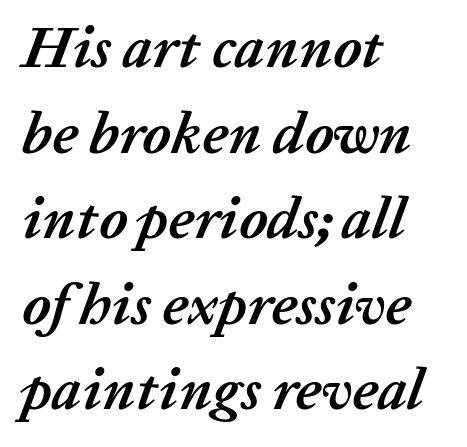
This sample keeps an unexceptional amount of space between lines. The passage shown leans; its letterforms are oblique. Each letter keeps its own natural width here, so spacing adapts to shape. Look at the tracking — it's just the regular setting, nothing added. Has an underline been added? It has not. Teacher's note: observe the even left margin — that is flush-left alignment.
